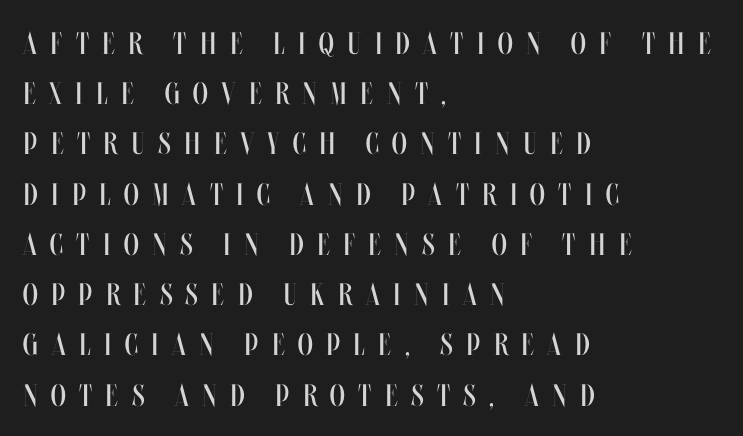
The image shows 31 px regular-weight, condensed type, upright; set left-aligned, normal line spacing (1.62x), unusually wide letter spacing (+0.43 em), not underlined; medium stroke contrast and a large x-height.
